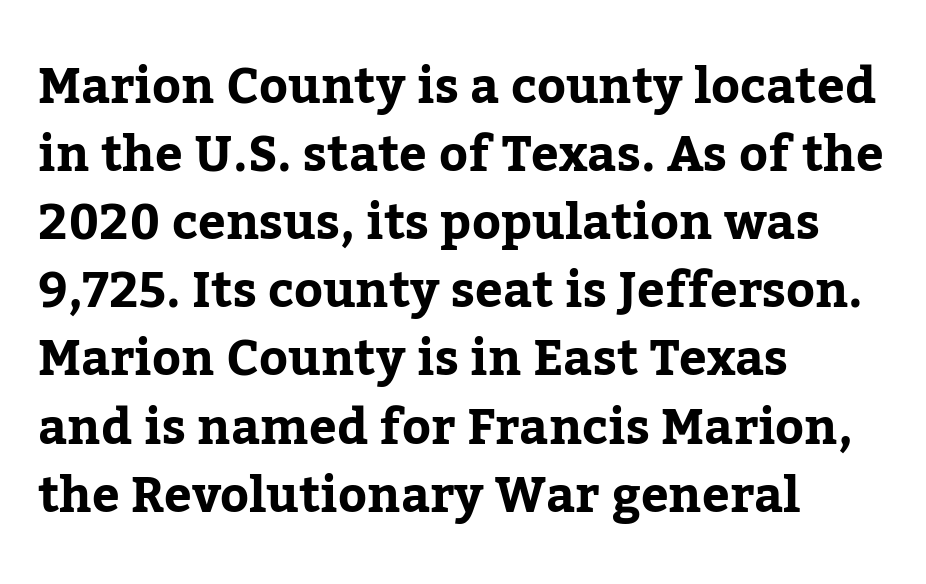
Q: Is the text italic (slanted)? A: No, it is upright.
Q: Is the typeface a serif or a sans-serif typeface? A: Serif.
Q: Is the text underlined? A: No.
Q: How is the paragraph aligned? A: Left-aligned.
Q: Is the spacing between letters normal or unusually wide? A: Normal.
Q: Is the spacing between lines tight, normal or loose? A: Normal.
Q: Width (condensed, normal, or wide)? A: Normal.
Q: Stroke contrast? A: Low.
Q: x-height? A: Medium.
Q: Monospaced? A: No.
